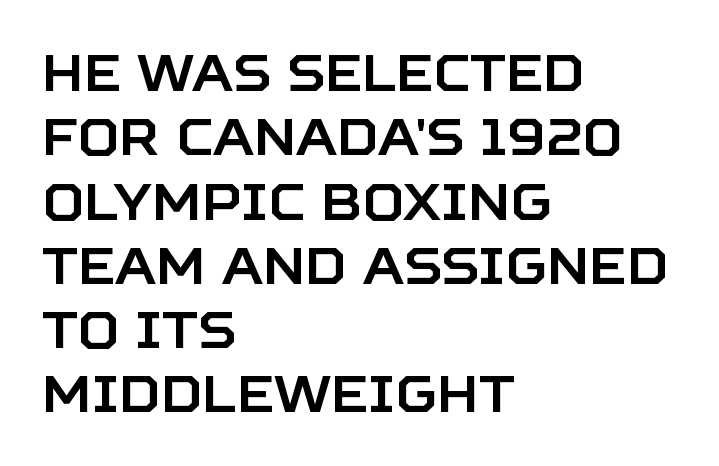
{"serif": "no", "italic": "no", "width": "normal", "stroke_contrast": "low", "x_height": "large", "monospaced": "no", "underline": "no", "align": "left", "line_spacing": "normal", "line_spacing_ratio": 1.26, "letter_spacing": "normal", "letter_spacing_em": 0.0, "glyph_px": 51}
